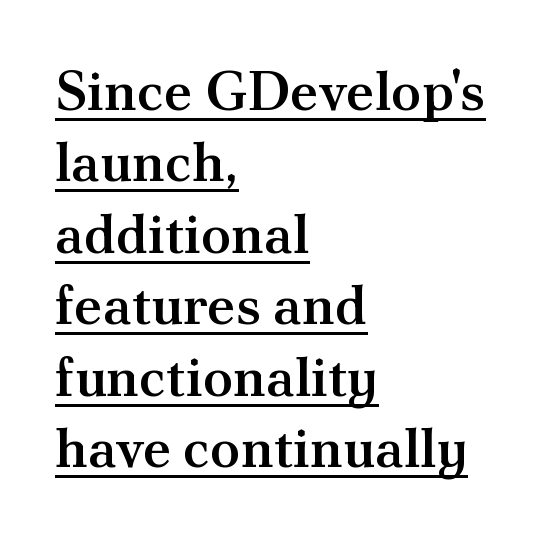
Q: Is the text bold? A: Semi-bold.
Q: Is the text italic (slanted)? A: No, it is upright.
Q: Is the typeface a serif or a sans-serif typeface? A: Serif.
Q: Is the text underlined? A: Yes.
Q: How is the paragraph aligned? A: Left-aligned.
Q: Is the spacing between letters normal or unusually wide? A: Normal.
Q: Is the spacing between lines tight, normal or loose? A: Normal.
Q: Width (condensed, normal, or wide)? A: Normal.
Q: Stroke contrast? A: Medium.
Q: x-height? A: Small.
Q: Monospaced? A: No.
